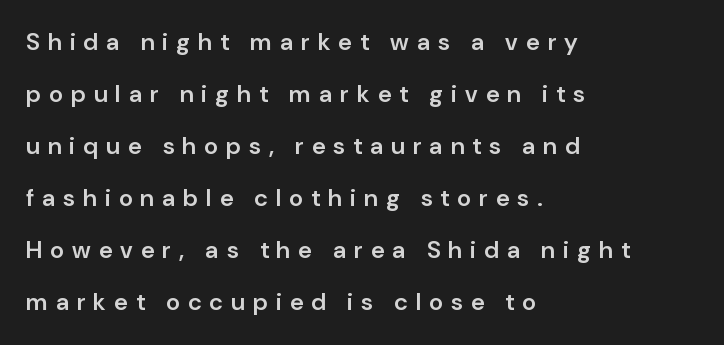
Q: Is the text bold? A: Semi-bold.
Q: Is the text italic (slanted)? A: No, it is upright.
Q: Is the text underlined? A: No.
Q: How is the paragraph aligned? A: Left-aligned.
Q: Is the spacing between letters normal or unusually wide? A: Unusually wide.
Q: Is the spacing between lines tight, normal or loose? A: Loose.
